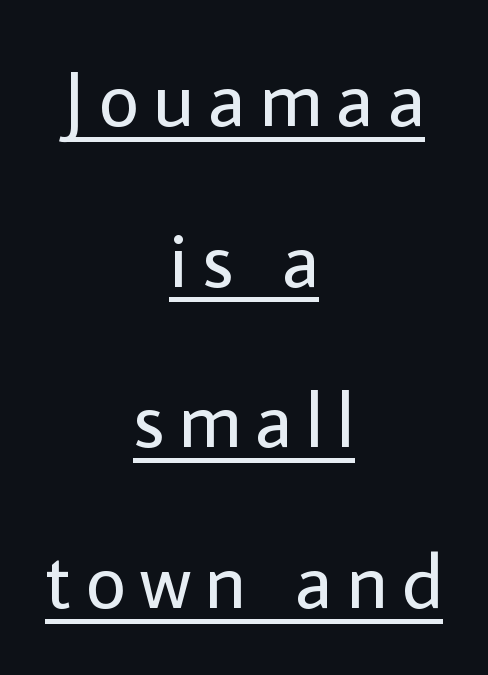
{"serif": "no", "italic": "no", "bold": "no", "weight": "regular", "width": "normal", "stroke_contrast": "low", "x_height": "medium", "monospaced": "no", "underline": "yes", "align": "center", "line_spacing": "loose", "line_spacing_ratio": 2.06, "glyph_px": 78}
